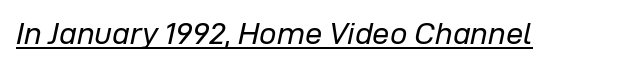
Q: Is the text bold? A: No.
Q: Is the text italic (slanted)? A: Yes, it leans right by about 12 degrees.
Q: Is the text underlined? A: Yes.
Q: Is the spacing between letters normal or unusually wide? A: Normal.
Q: Width (condensed, normal, or wide)? A: Normal.
Q: Stroke contrast? A: Low.
Q: x-height? A: Medium.
Q: Monospaced? A: No.
